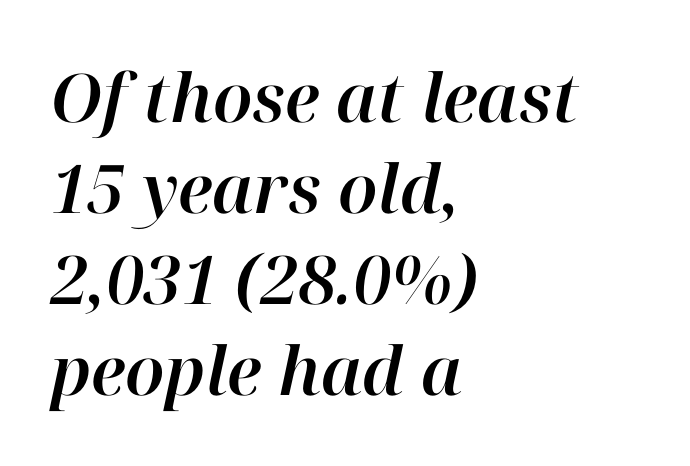
Q: Is the text italic (slanted)? A: Yes, it leans right by about 12 degrees.
Q: Is the text underlined? A: No.
Q: How is the paragraph aligned? A: Left-aligned.
Q: Is the spacing between letters normal or unusually wide? A: Normal.
Q: Is the spacing between lines tight, normal or loose? A: Normal.
Q: Width (condensed, normal, or wide)? A: Normal.
Q: Stroke contrast? A: High.
Q: x-height? A: Medium.
Q: Monospaced? A: No.
